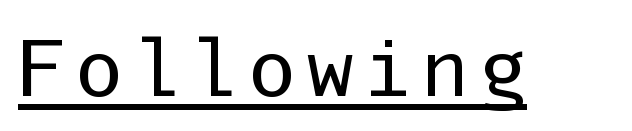
{"serif": "no", "italic": "no", "bold": "no", "weight": "regular", "width": "normal", "stroke_contrast": "low", "x_height": "medium", "monospaced": "yes", "underline": "yes", "glyph_px": 77}
